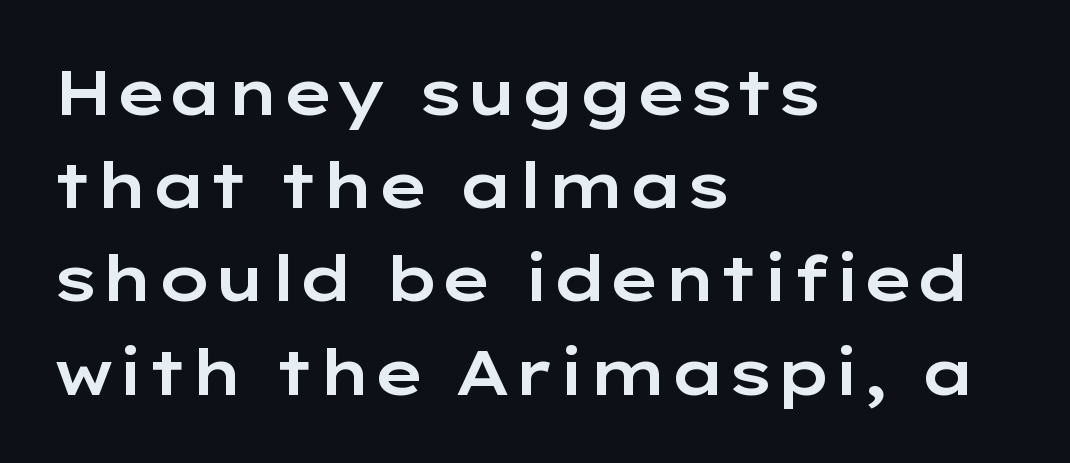
This sample has the flowing, uneven cadence of proportional lettering. This rendering features lettering with no underline. The rendering uses a moderate line-height, typical for paragraphs. Does the copy run flush right? No — it runs flush left. In terms of letterform style, serifs are entirely absent.
